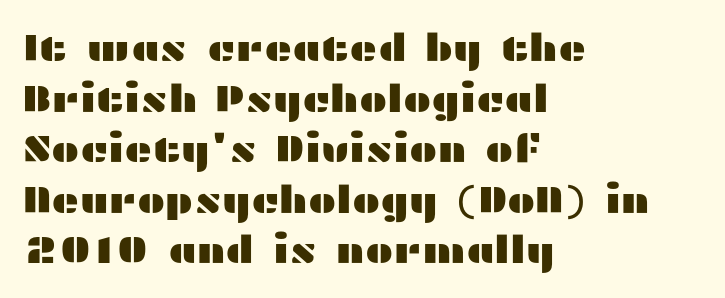
{"serif": "no", "italic": "no", "width": "wide", "stroke_contrast": "medium", "x_height": "medium", "monospaced": "no", "underline": "no", "align": "left", "line_spacing": "normal", "line_spacing_ratio": 1.33, "letter_spacing": "normal", "letter_spacing_em": 0.0, "glyph_px": 38}
